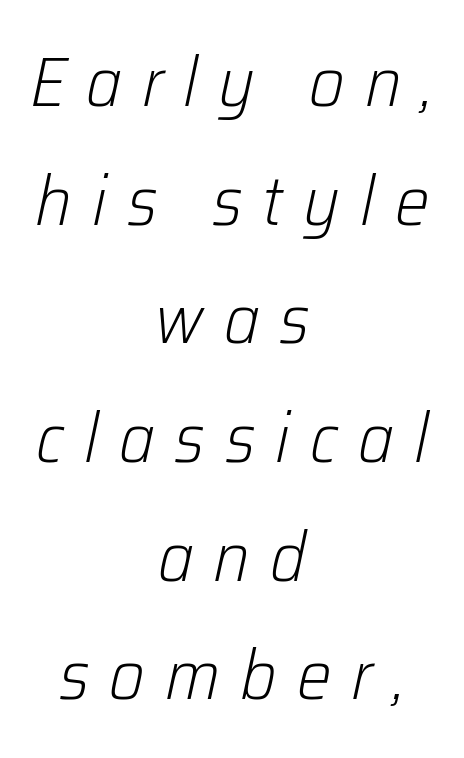
In terms of letterspacing, this is a distinctly airy, spread setting. Short and long lines alike share a common midpoint. You can tell it's italic because the verticals aren't actually vertical. Descenders hang freely into open space.
